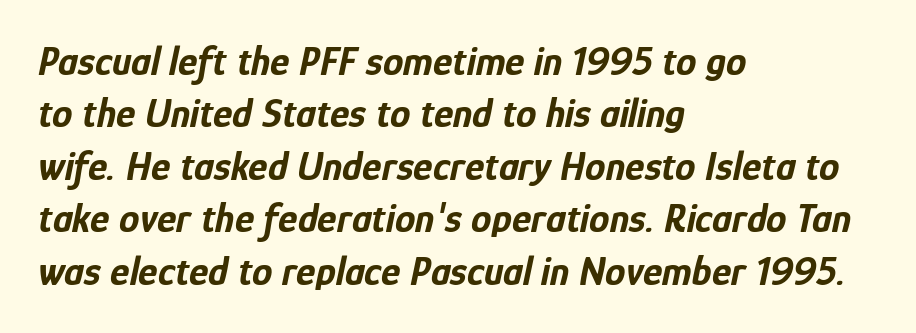
Q: Is the text bold? A: Yes.
Q: Is the text italic (slanted)? A: Yes, it leans right by about 12 degrees.
Q: Is the text underlined? A: No.
Q: How is the paragraph aligned? A: Left-aligned.
Q: Is the spacing between letters normal or unusually wide? A: Normal.
Q: Is the spacing between lines tight, normal or loose? A: Normal.
Q: Width (condensed, normal, or wide)? A: Condensed.
Q: Stroke contrast? A: Low.
Q: x-height? A: Medium.
Q: Monospaced? A: No.
